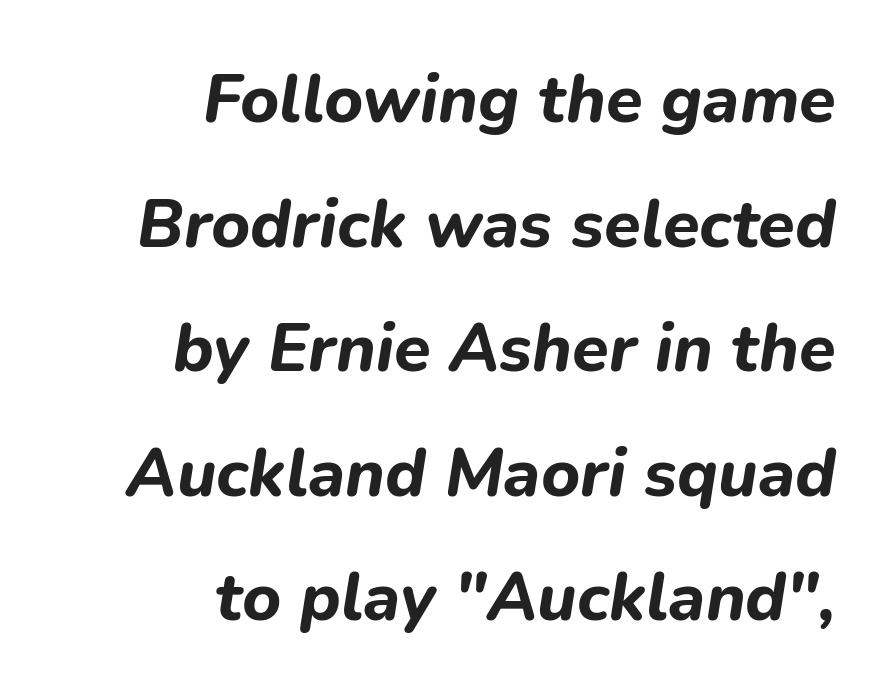
Words appear dense and cohesive because spacing is normal. Is the block centered? No — it sits flush against the right margin. The sample has been set heavy, in full bold. Note the varied advance widths — an 'i' is clearly narrower than an 'm'.
